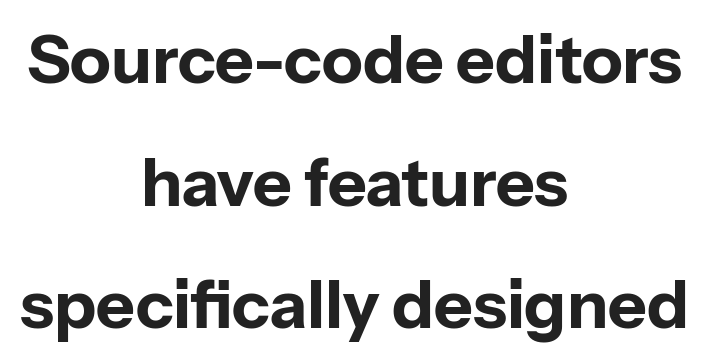
The image shows 67 px bold sans-serif type, upright; set centered, line spacing 1.83x, normal letter spacing, not underlined; low stroke contrast and a medium x-height.
